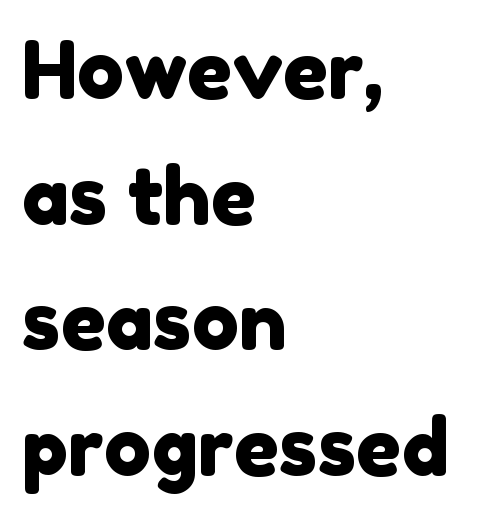
{"serif": "no", "width": "normal", "stroke_contrast": "low", "x_height": "medium", "monospaced": "no", "underline": "no", "align": "left", "line_spacing": "normal", "line_spacing_ratio": 1.59, "letter_spacing": "normal", "letter_spacing_em": 0.0, "glyph_px": 79}
